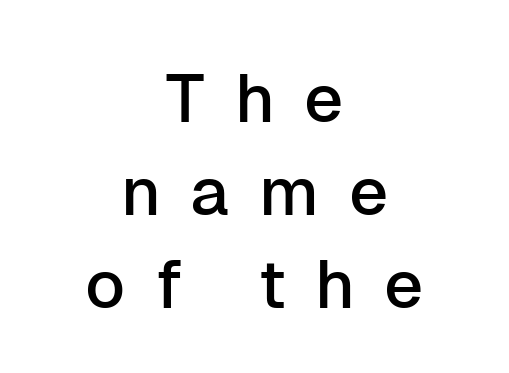
The image shows 68 px sans-serif type, upright; set centered, normal line spacing (1.37x), unusually wide letter spacing (+0.43 em), not underlined; low stroke contrast and a medium x-height.
